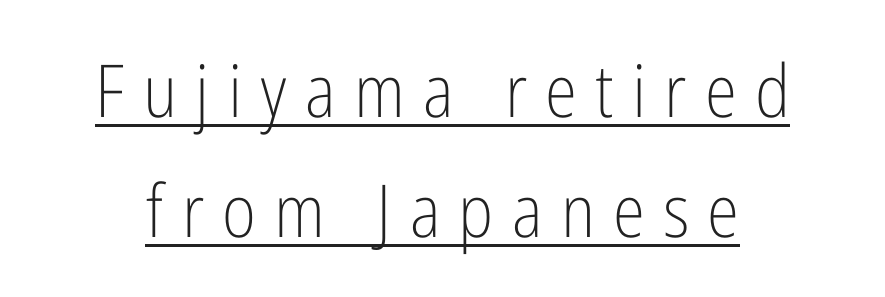
{"serif": "no", "italic": "no", "bold": "no", "weight": "light", "width": "condensed", "stroke_contrast": "low", "x_height": "medium", "monospaced": "no", "underline": "yes", "line_spacing": "normal", "line_spacing_ratio": 1.64, "letter_spacing": "wide", "letter_spacing_em": 0.25, "glyph_px": 73}
